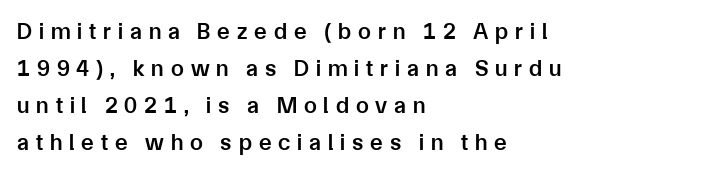
The image shows 23 px text type, upright; set left-aligned, normal line spacing (1.61x), unusually wide letter spacing (+0.3 em), not underlined.
